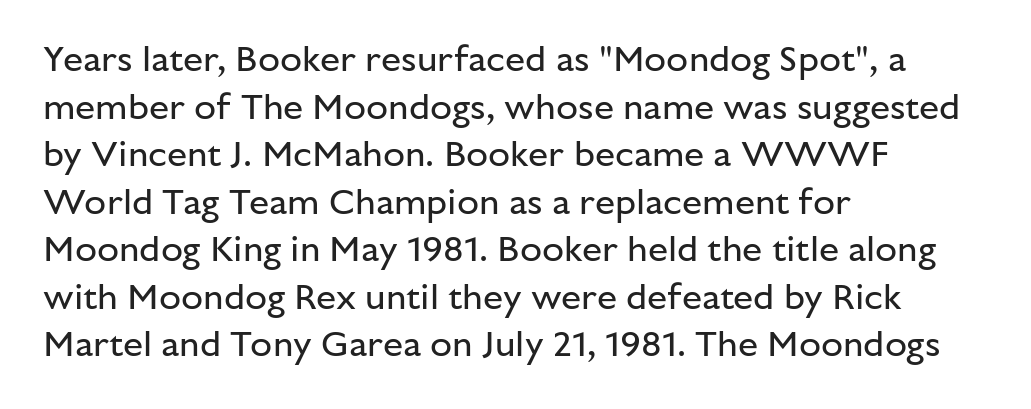
Observe the absence of serifs on each vertical stroke in this sample. Notice how descenders clear the ascenders below comfortably — that's standard leading. Line starts are locked; line ends wander. A typesetter would call this proportional, since set widths differ per character. The passage shown is not underscored anywhere. A typesetter would mark this as roman, not italic.
